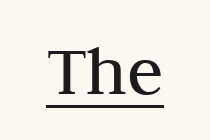
Q: Is the text bold? A: No.
Q: Is the text italic (slanted)? A: No, it is upright.
Q: Is the typeface a serif or a sans-serif typeface? A: Serif.
Q: Is the text underlined? A: Yes.
Q: How is the paragraph aligned? A: Centered.
Q: Is the spacing between letters normal or unusually wide? A: Normal.
Q: Width (condensed, normal, or wide)? A: Normal.
Q: Stroke contrast? A: Medium.
Q: x-height? A: Medium.
Q: Monospaced? A: No.
